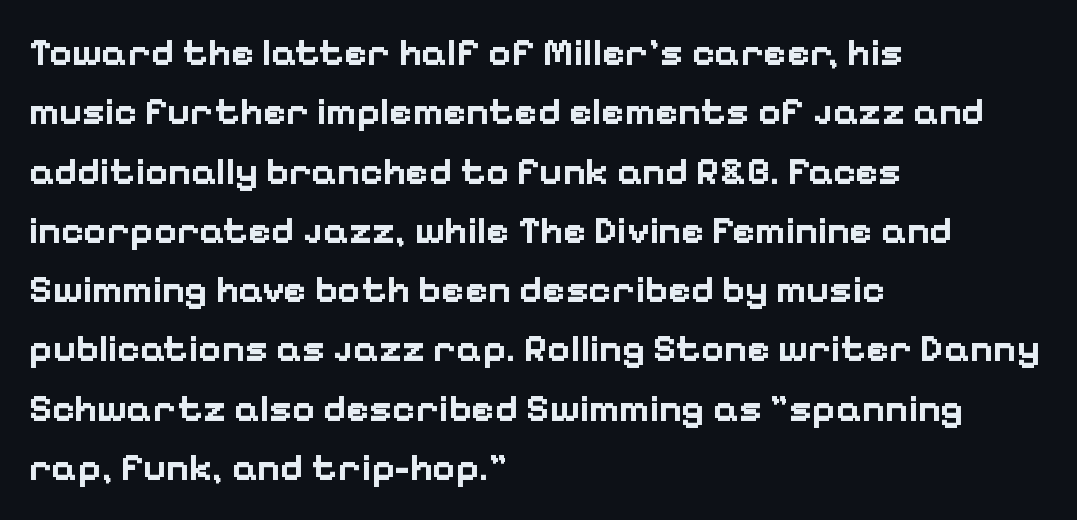
The image shows 39 px bold sans-serif type, upright; set left-aligned, normal line spacing (1.52x), normal letter spacing, not underlined; low stroke contrast and a medium x-height.
